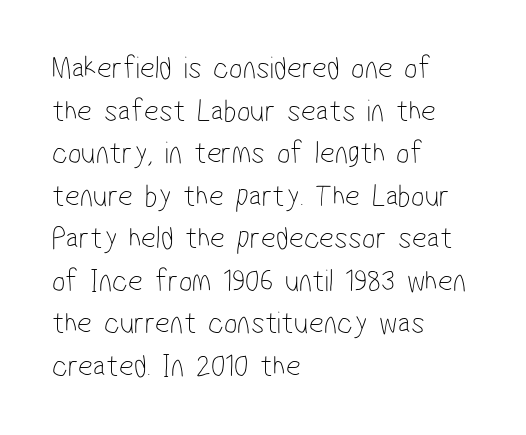
The image shows 32 px thin, condensed sans-serif type; set left-aligned, normal line spacing (1.33x), normal letter spacing, not underlined; low stroke contrast and a medium x-height.
